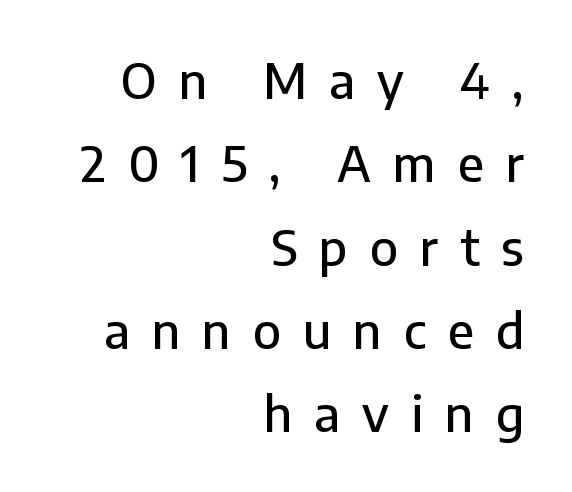
{"serif": "no", "italic": "no", "width": "normal", "stroke_contrast": "low", "x_height": "medium", "monospaced": "no", "underline": "no", "align": "right", "line_spacing": "normal", "line_spacing_ratio": 1.7, "letter_spacing": "wide", "letter_spacing_em": 0.45, "glyph_px": 49}
